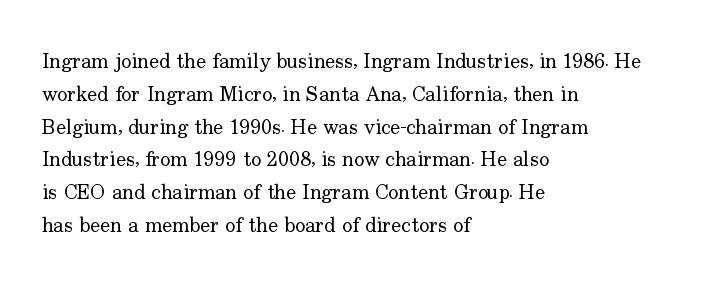
The image shows 21 px text type, upright; set left-aligned, normal line spacing (1.56x), normal letter spacing, not underlined.
